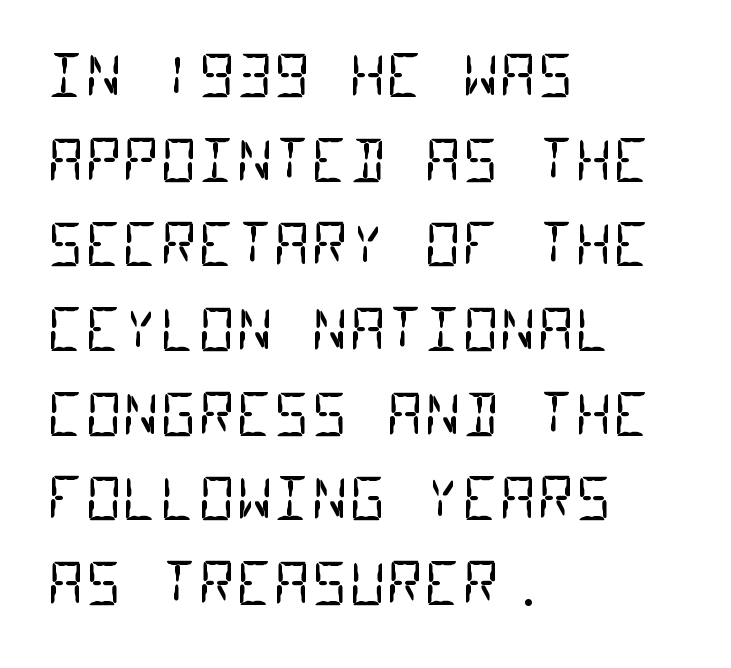
The image shows 58 px regular-weight, condensed sans-serif type, monospaced; set left-aligned, normal line spacing (1.46x), normal letter spacing, not underlined; low stroke contrast and a large x-height.
